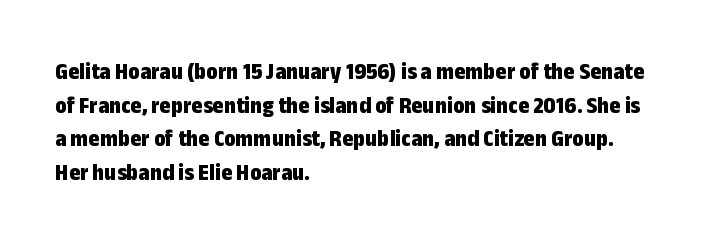
The image shows 24 px bold type, upright; set left-aligned, normal line spacing (1.4x), normal letter spacing, not underlined.
